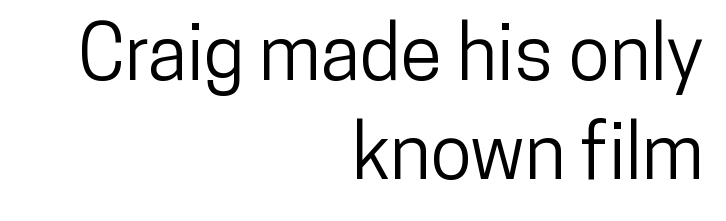
{"serif": "no", "italic": "no", "width": "condensed", "stroke_contrast": "low", "x_height": "medium", "monospaced": "no", "underline": "no", "align": "right", "line_spacing": "normal", "line_spacing_ratio": 1.3, "letter_spacing": "normal", "letter_spacing_em": 0.0, "glyph_px": 76}
